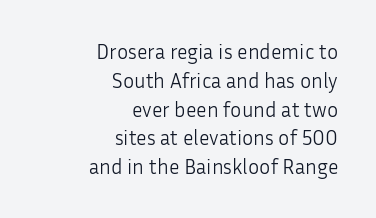
The image shows 21 px text type, upright; set right-aligned, normal line spacing (1.37x), normal letter spacing, not underlined.
